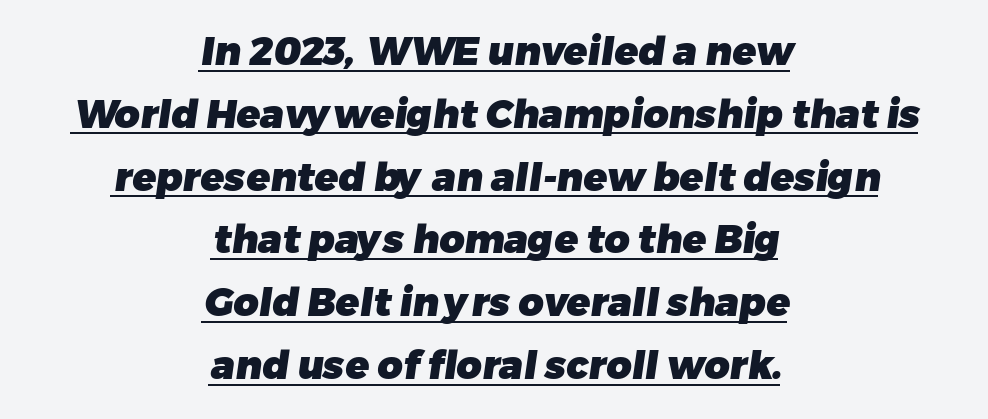
The image shows 39 px heavy sans-serif type; set centered, normal line spacing (1.61x), normal letter spacing, underlined; low stroke contrast and a medium x-height.
